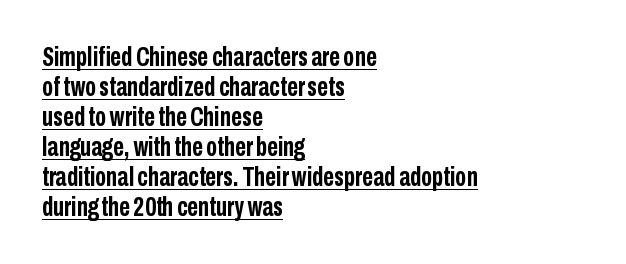
The passage shown has conventional tracking throughout. The letters stand straight up with perfectly vertical stems. These characters rest on top of a visible drawn line. This rendering uses left alignment, leaving the right contour irregular. Plenty of ink on the page — the face is bold. Whoever set this chose condensed vertical rhythm over breathing room.
